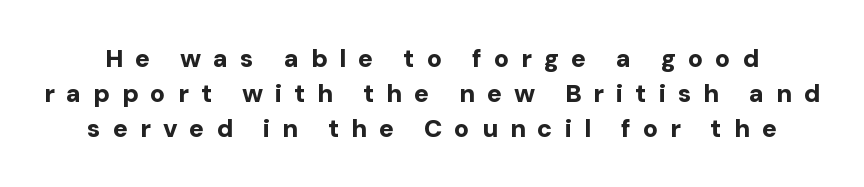
The image shows 25 px bold type, upright; set normal line spacing (1.4x), unusually wide letter spacing (+0.48 em), not underlined.
